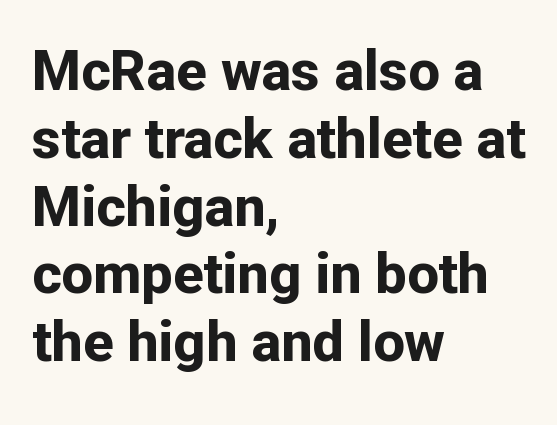
{"serif": "no", "italic": "no", "bold": "yes", "weight": "bold", "width": "normal", "stroke_contrast": "low", "x_height": "medium", "monospaced": "no", "underline": "no", "align": "left", "line_spacing_ratio": 1.21, "letter_spacing": "normal", "letter_spacing_em": 0.0, "glyph_px": 56}
